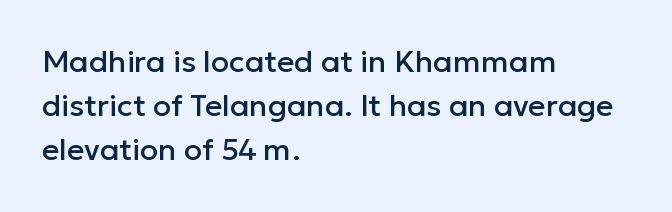
The zone under the glyphs is completely vacant. Nothing unusual about the tracking: characters are spaced as the font intends. Regular leading. Each letter keeps its own natural width here, so spacing adapts to shape.
